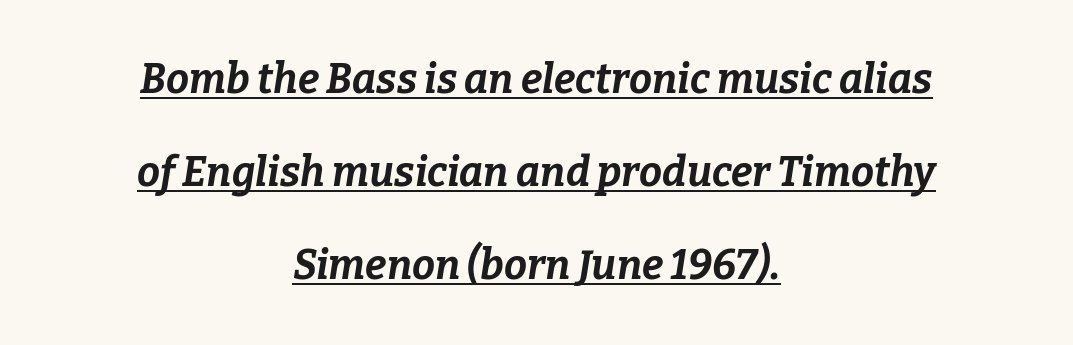
Every word sits above its own underline. Here the designer chose a conventional face with non-uniform glyph widths. This is oblique type, the kind used for emphasis or titles. This is heavy type, rendered in bold. A great deal of white space separates one row of letters from the next.
